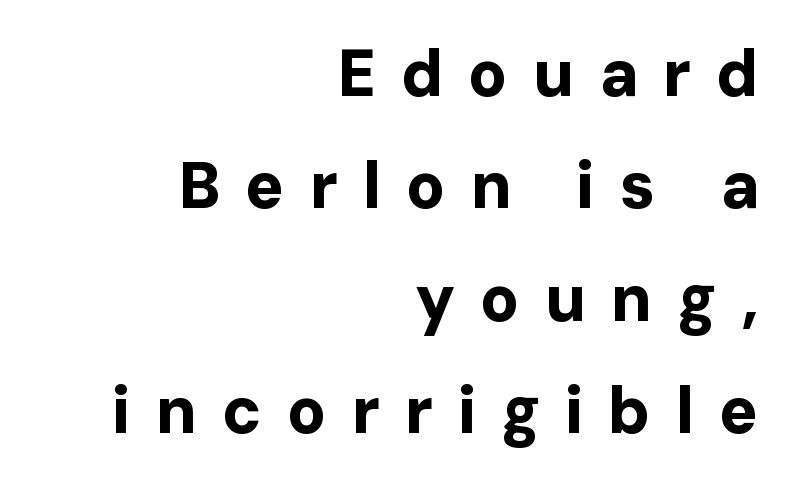
Q: Is the text bold? A: Yes.
Q: Is the text italic (slanted)? A: No, it is upright.
Q: Is the typeface a serif or a sans-serif typeface? A: Sans-serif.
Q: Is the text underlined? A: No.
Q: How is the paragraph aligned? A: Right-aligned.
Q: Is the spacing between letters normal or unusually wide? A: Unusually wide.
Q: Width (condensed, normal, or wide)? A: Normal.
Q: Stroke contrast? A: Low.
Q: x-height? A: Medium.
Q: Monospaced? A: No.
